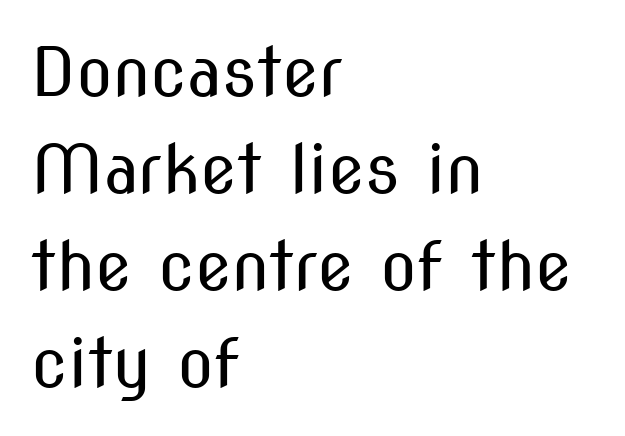
Observe the absence of serifs on each vertical stroke in this sample. Underline: absent. Horizontal alignment here is leftward, the default for most running prose. The face used here is proportionally spaced, like ordinary book or web type.
